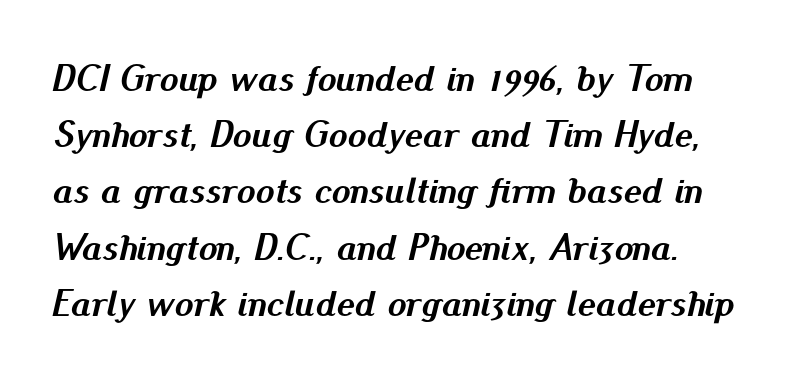
Q: Is the text bold? A: Yes.
Q: Is the text italic (slanted)? A: Yes, it leans right by about 13 degrees.
Q: Is the text underlined? A: No.
Q: Is the spacing between letters normal or unusually wide? A: Normal.
Q: Is the spacing between lines tight, normal or loose? A: Normal.
Q: Width (condensed, normal, or wide)? A: Normal.
Q: Stroke contrast? A: Medium.
Q: x-height? A: Small.
Q: Monospaced? A: No.
